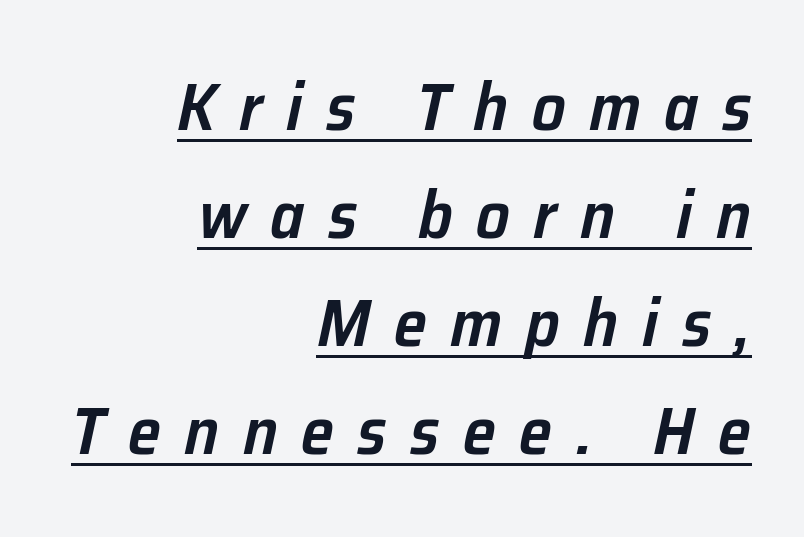
Q: Is the text bold? A: Semi-bold.
Q: Is the text italic (slanted)? A: Yes, it leans right by about 12 degrees.
Q: Is the text underlined? A: Yes.
Q: How is the paragraph aligned? A: Right-aligned.
Q: Is the spacing between letters normal or unusually wide? A: Unusually wide.
Q: Is the spacing between lines tight, normal or loose? A: Normal.
Q: Width (condensed, normal, or wide)? A: Normal.
Q: Stroke contrast? A: Low.
Q: x-height? A: Medium.
Q: Monospaced? A: No.
